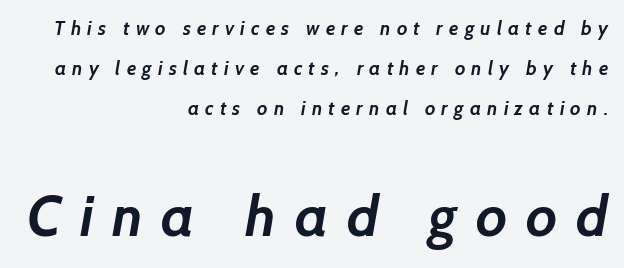
The line-height multiplier appears high, well above default. A student would call this right alignment; a typographer would say flush right, rag left. The later block is typeset at a bigger size than the earlier block. Descender tails drop into unmarked territory.
